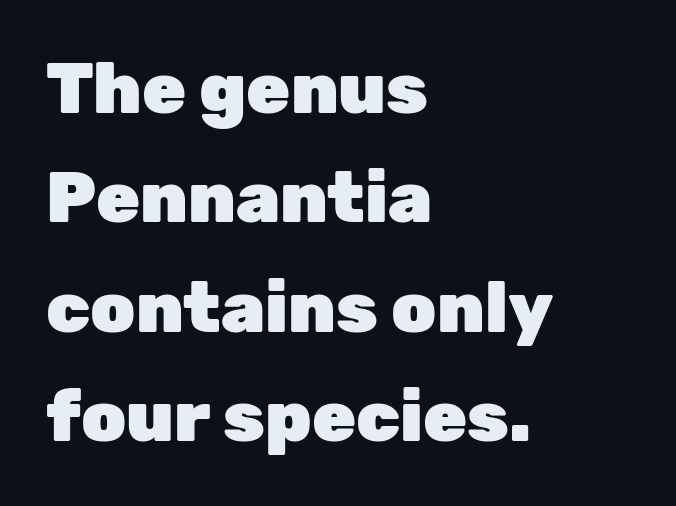
Q: Is the text bold? A: Yes.
Q: Is the text italic (slanted)? A: No, it is upright.
Q: Is the typeface a serif or a sans-serif typeface? A: Sans-serif.
Q: Is the text underlined? A: No.
Q: How is the paragraph aligned? A: Left-aligned.
Q: Is the spacing between letters normal or unusually wide? A: Normal.
Q: Is the spacing between lines tight, normal or loose? A: Normal.
Q: Width (condensed, normal, or wide)? A: Normal.
Q: Stroke contrast? A: Low.
Q: x-height? A: Medium.
Q: Monospaced? A: No.
